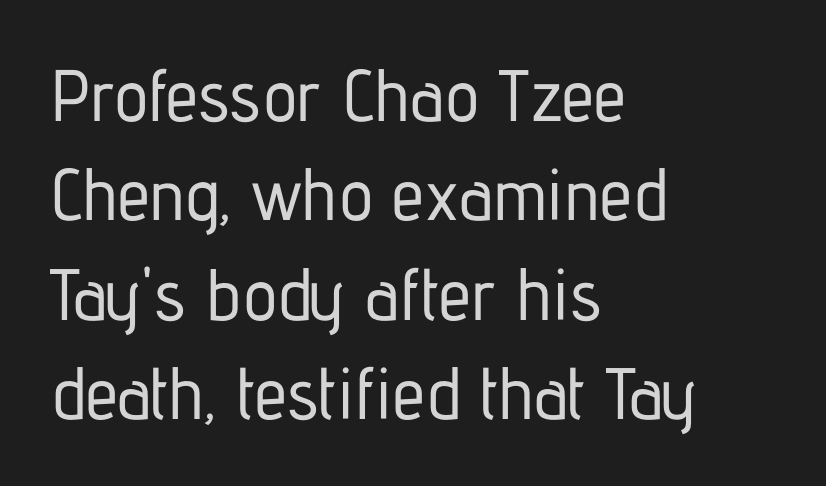
Tracking value appears to be zero — textbook default spacing. Does the type have serifs? No, each stem ends abruptly. The area under the type is left untouched. The passage is arranged the way most books set body copy — flush left. Vertical spacing — default. Here the designer chose a conventional face with non-uniform glyph widths.
